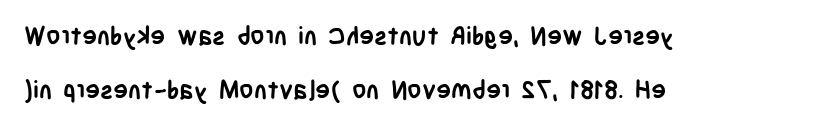
The leading is generous, giving the passage an open texture. Alignment: flush left. These lines keep a tight, regular rhythm from letter to letter. These lines carry a lot of weight — the face is fully bold. The glyphs are unaccompanied by any horizontal stroke below them. Tall strokes in this sample are plumb rather than angled.
